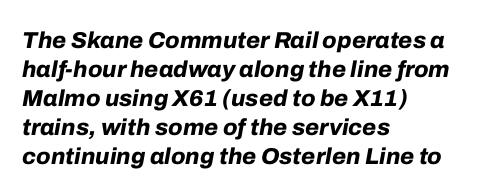
Q: Is the text bold? A: Yes.
Q: Is the text italic (slanted)? A: Yes, it leans right by about 10 degrees.
Q: Is the text underlined? A: No.
Q: How is the paragraph aligned? A: Left-aligned.
Q: Is the spacing between letters normal or unusually wide? A: Normal.
Q: Is the spacing between lines tight, normal or loose? A: Normal.
